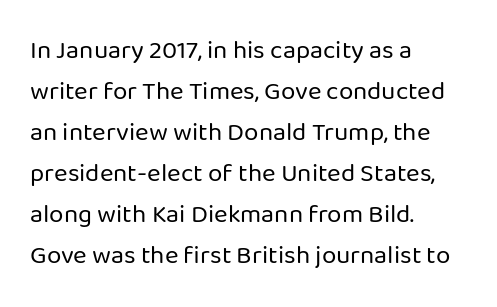
Q: Is the text bold? A: No.
Q: Is the text italic (slanted)? A: No, it is upright.
Q: Is the text underlined? A: No.
Q: How is the paragraph aligned? A: Left-aligned.
Q: Is the spacing between letters normal or unusually wide? A: Normal.
Q: Is the spacing between lines tight, normal or loose? A: Normal.
